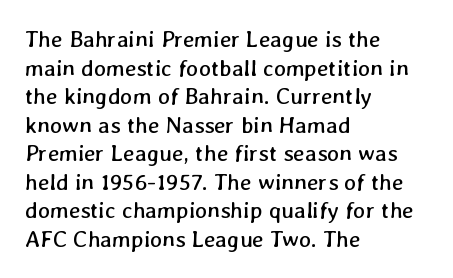
The image shows 23 px text type; set left-aligned, line spacing 1.24x, normal letter spacing, not underlined.
